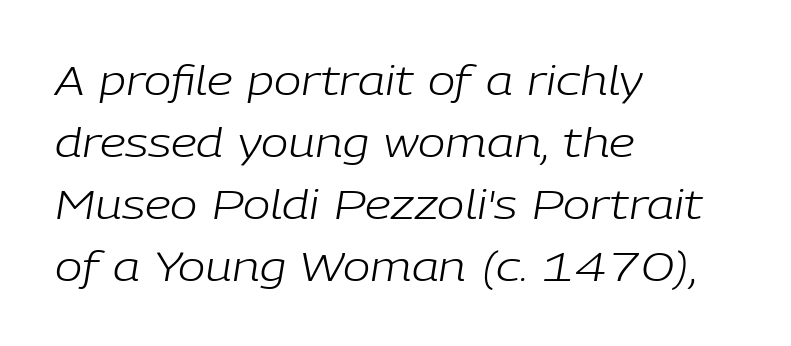
Q: Is the text bold? A: No.
Q: Is the text italic (slanted)? A: Yes, it leans right by about 9 degrees.
Q: Is the text underlined? A: No.
Q: How is the paragraph aligned? A: Left-aligned.
Q: Is the spacing between letters normal or unusually wide? A: Normal.
Q: Is the spacing between lines tight, normal or loose? A: Normal.
Q: Width (condensed, normal, or wide)? A: Normal.
Q: Stroke contrast? A: Low.
Q: x-height? A: Medium.
Q: Monospaced? A: No.
